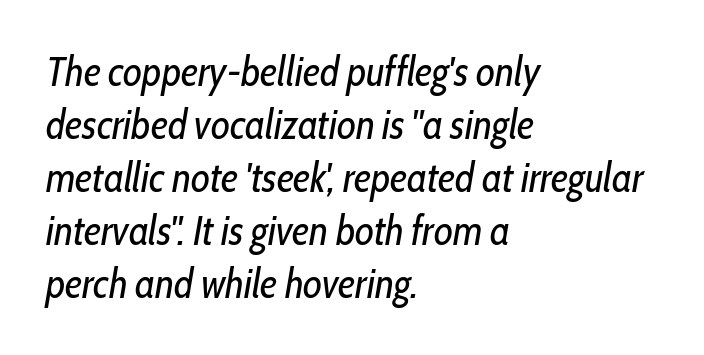
{"italic": "yes", "lean": "right", "slant_degrees": 10, "bold": "no", "weight": "regular", "width": "condensed", "stroke_contrast": "low", "x_height": "medium", "monospaced": "no", "underline": "no", "align": "left", "line_spacing": "normal", "line_spacing_ratio": 1.29, "letter_spacing": "normal", "letter_spacing_em": 0.0, "glyph_px": 41}
